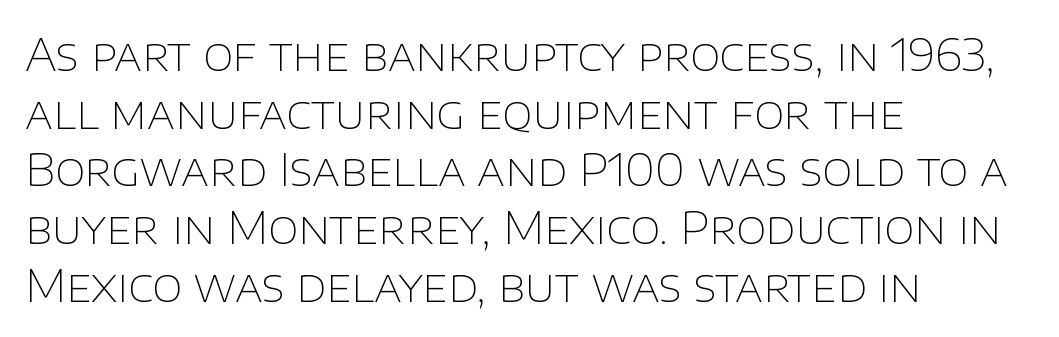
Q: Is the text bold? A: No.
Q: Is the text italic (slanted)? A: No, it is upright.
Q: Is the typeface a serif or a sans-serif typeface? A: Sans-serif.
Q: Is the text underlined? A: No.
Q: How is the paragraph aligned? A: Left-aligned.
Q: Is the spacing between letters normal or unusually wide? A: Normal.
Q: Is the spacing between lines tight, normal or loose? A: Normal.
Q: Width (condensed, normal, or wide)? A: Normal.
Q: Stroke contrast? A: Low.
Q: x-height? A: Large.
Q: Monospaced? A: No.
